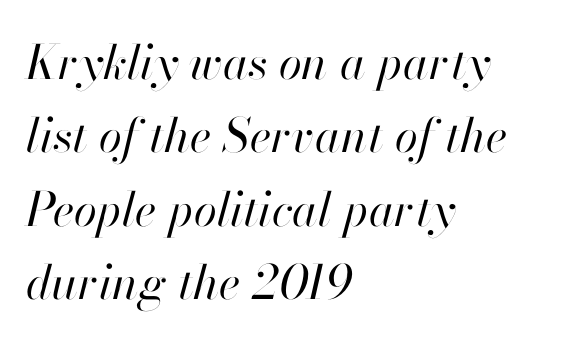
{"italic": "yes", "lean": "right", "slant_degrees": 13, "bold": "no", "weight": "regular", "width": "normal", "stroke_contrast": "high", "x_height": "small", "monospaced": "no", "underline": "no", "align": "left", "line_spacing": "normal", "line_spacing_ratio": 1.56, "letter_spacing": "normal", "letter_spacing_em": 0.0, "glyph_px": 47}
